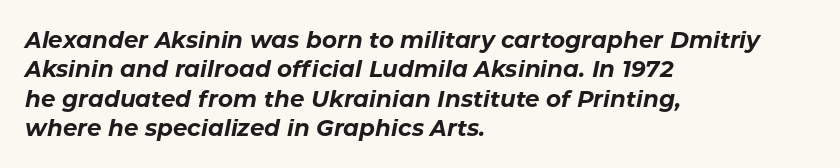
{"italic": "yes", "lean": "right", "slant_degrees": 11, "bold": "yes", "underline": "no", "align": "left", "line_spacing": "normal", "line_spacing_ratio": 1.28, "letter_spacing": "normal", "letter_spacing_em": 0.0, "glyph_px": 23}
